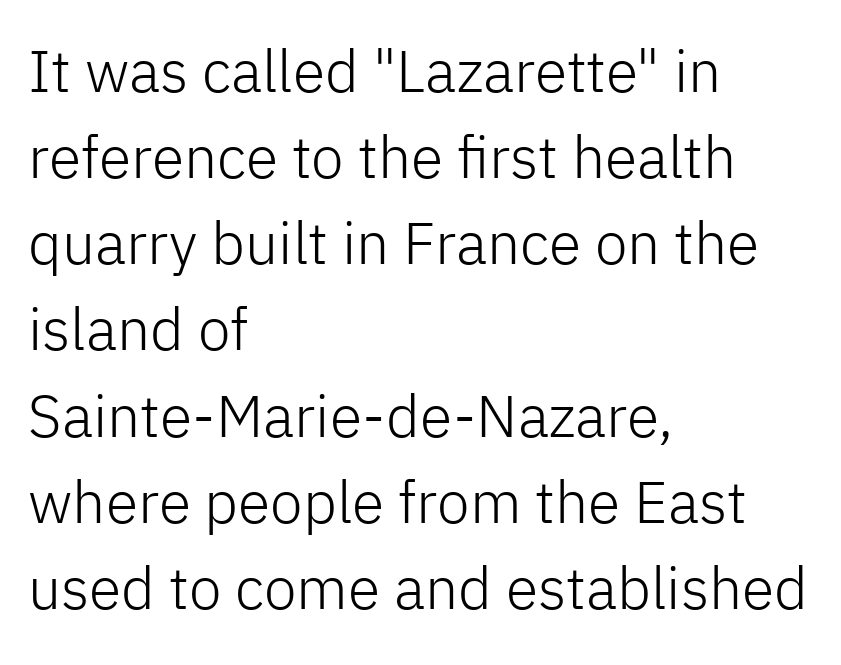
Q: Is the text bold? A: No.
Q: Is the text italic (slanted)? A: No, it is upright.
Q: Is the typeface a serif or a sans-serif typeface? A: Sans-serif.
Q: Is the text underlined? A: No.
Q: How is the paragraph aligned? A: Left-aligned.
Q: Is the spacing between letters normal or unusually wide? A: Normal.
Q: Is the spacing between lines tight, normal or loose? A: Normal.
Q: Width (condensed, normal, or wide)? A: Normal.
Q: Stroke contrast? A: Low.
Q: x-height? A: Medium.
Q: Monospaced? A: No.
